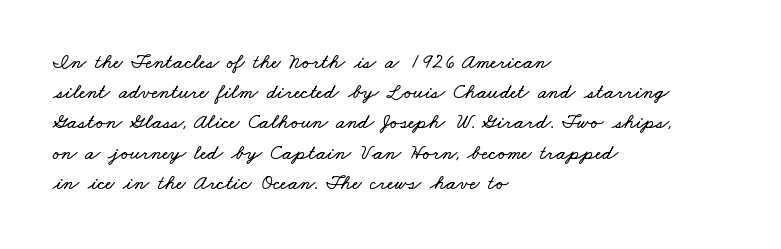
{"underline": "no", "align": "left", "line_spacing": "normal", "line_spacing_ratio": 1.44, "letter_spacing": "normal", "letter_spacing_em": 0.0, "glyph_px": 21}
